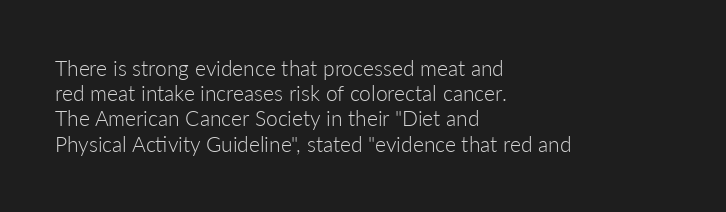
The letterforms sit shoulder to shoulder at normal distance. Typeset ragged right — the left edge is the straight one. The lettering holds an erect, upright posture throughout. Vertical stems look standard width or narrower in stroke. Beneath every word, the page is bare.
